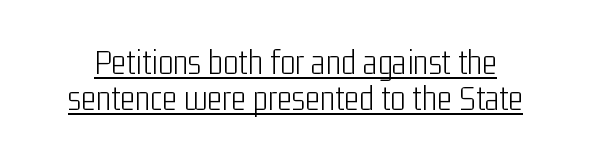
Vertical strokes here are truly vertical. Each word holds together tightly as a unit, with standard inter-letter gaps. Closely set lines give the paragraph a compact silhouette. These characters rest on top of a visible drawn line. Varying glyph widths throughout — classic text-font behaviour.
